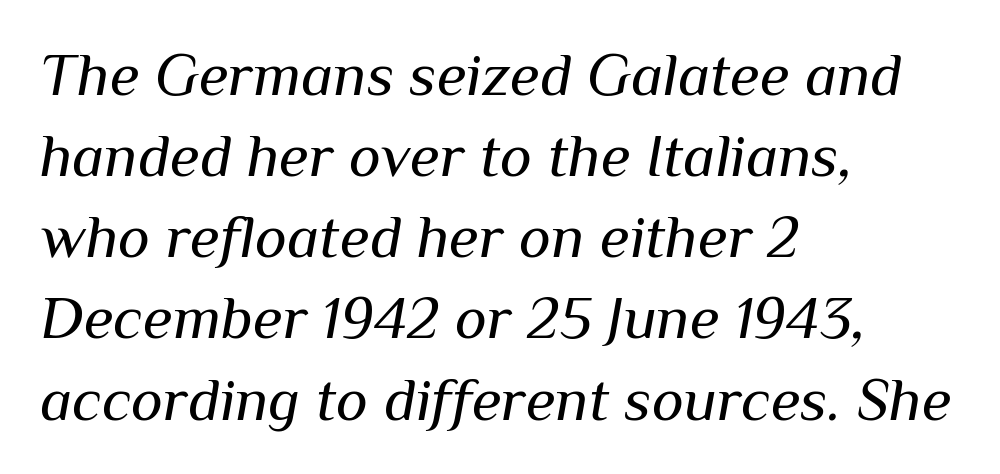
The image shows 61 px regular-weight type, italic (leaning right); set left-aligned, normal line spacing (1.33x), normal letter spacing, not underlined; medium stroke contrast and a medium x-height.
